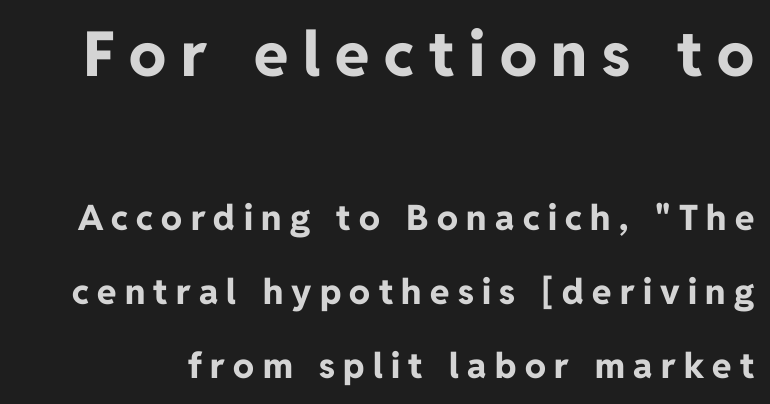
Q: Is the text bold? A: Yes.
Q: Is the text italic (slanted)? A: No, it is upright.
Q: Is the typeface a serif or a sans-serif typeface? A: Sans-serif.
Q: Is the text underlined? A: No.
Q: Is the spacing between letters normal or unusually wide? A: Unusually wide.
Q: Is the spacing between lines tight, normal or loose? A: Loose.
Q: Which block of text is set in a larger size, the first (top) or the second (bottom)? A: The first (top) one.
Q: Width (condensed, normal, or wide)? A: Normal.
Q: Stroke contrast? A: Low.
Q: x-height? A: Medium.
Q: Monospaced? A: No.
